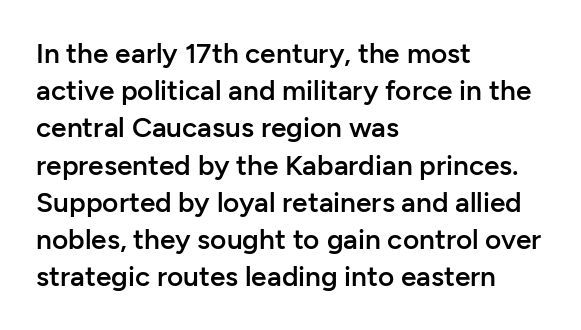
{"serif": "no", "italic": "no", "bold": "semi", "weight": "semibold", "width": "normal", "stroke_contrast": "low", "x_height": "medium", "monospaced": "no", "underline": "no", "align": "left", "line_spacing": "normal", "line_spacing_ratio": 1.33, "letter_spacing": "normal", "letter_spacing_em": 0.0, "glyph_px": 28}
